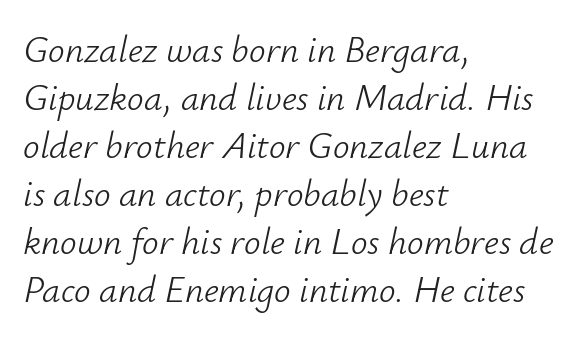
The image shows 37 px light type, italic (leaning right); set left-aligned, normal line spacing (1.3x), normal letter spacing, not underlined; low stroke contrast and a small x-height.
